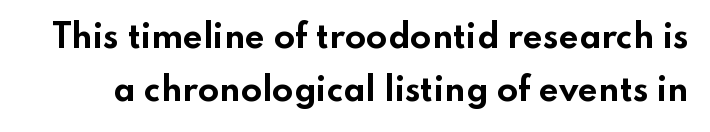
Q: Is the text bold? A: Yes.
Q: Is the text italic (slanted)? A: No, it is upright.
Q: Is the typeface a serif or a sans-serif typeface? A: Sans-serif.
Q: Is the text underlined? A: No.
Q: Is the spacing between letters normal or unusually wide? A: Normal.
Q: Width (condensed, normal, or wide)? A: Wide.
Q: Stroke contrast? A: Low.
Q: x-height? A: Small.
Q: Monospaced? A: No.
